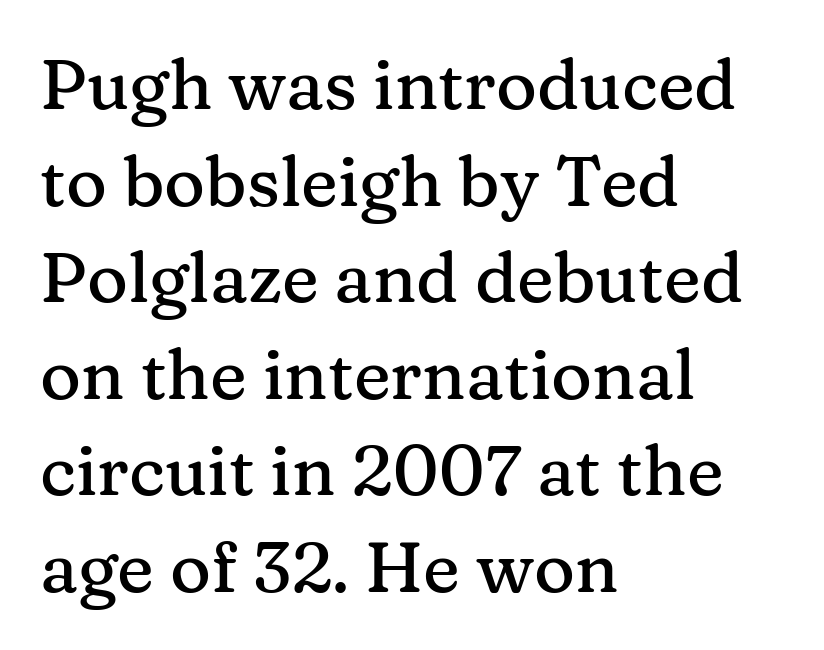
Q: Is the text italic (slanted)? A: No, it is upright.
Q: Is the typeface a serif or a sans-serif typeface? A: Serif.
Q: Is the text underlined? A: No.
Q: How is the paragraph aligned? A: Left-aligned.
Q: Is the spacing between letters normal or unusually wide? A: Normal.
Q: Is the spacing between lines tight, normal or loose? A: Normal.
Q: Width (condensed, normal, or wide)? A: Normal.
Q: Stroke contrast? A: Medium.
Q: x-height? A: Medium.
Q: Monospaced? A: No.
